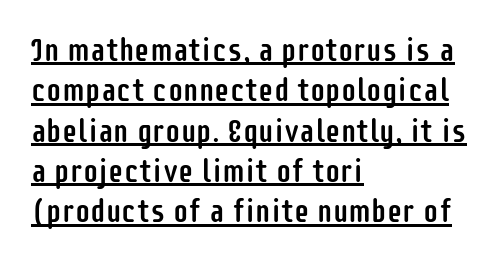
Q: Is the text italic (slanted)? A: No, it is upright.
Q: Is the typeface a serif or a sans-serif typeface? A: Sans-serif.
Q: Is the text underlined? A: Yes.
Q: How is the paragraph aligned? A: Left-aligned.
Q: Is the spacing between letters normal or unusually wide? A: Normal.
Q: Is the spacing between lines tight, normal or loose? A: Normal.
Q: Width (condensed, normal, or wide)? A: Condensed.
Q: Stroke contrast? A: Low.
Q: x-height? A: Large.
Q: Monospaced? A: No.
